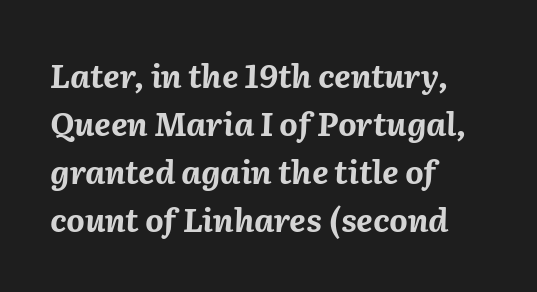
The rendering uses a moderate line-height, typical for paragraphs. Strokes here are thick enough to call this a true bold. Looking at the ascenders, they clearly lean. Nothing unusual about the tracking: characters are spaced as the font intends. The passage is arranged the way most books set body copy — flush left.
